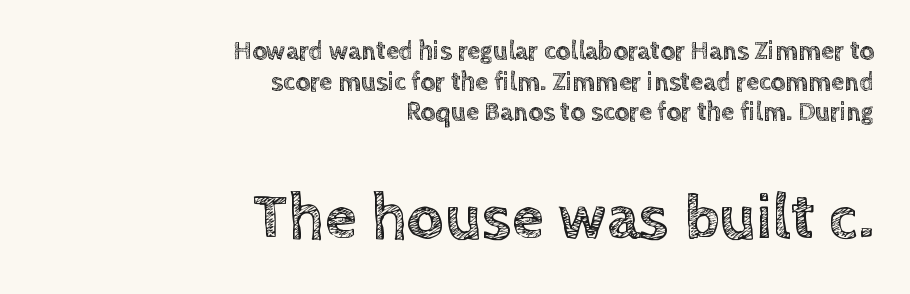
{"italic": "no", "width": "normal", "x_height": "large", "monospaced": "no", "underline": "no", "align": "right", "line_spacing_ratio": 1.18, "letter_spacing": "normal", "letter_spacing_em": 0.0, "larger_block": "second", "size_ratio": 2.5, "glyph_px": 65}
